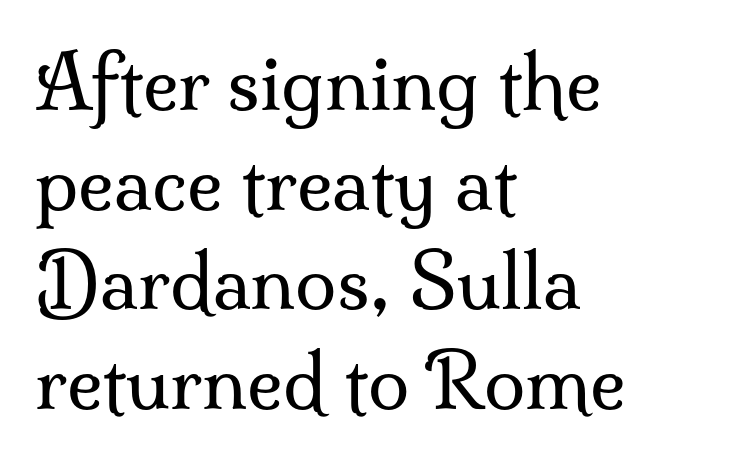
The words here are not underlined. This sample is left-justified, so line endings fall wherever the words run out. Is there much room between lines? A standard amount, neither cramped nor airy. Caption: face not bold, strokes unweighted. A typesetter would call this zero additional tracking. Note the varied advance widths — an 'i' is clearly narrower than an 'm'.
